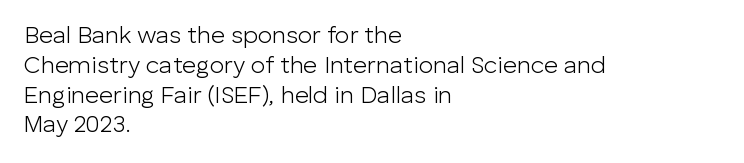
{"italic": "no", "bold": "no", "underline": "no", "align": "left", "line_spacing_ratio": 1.24, "letter_spacing": "normal", "letter_spacing_em": 0.0, "glyph_px": 24}
